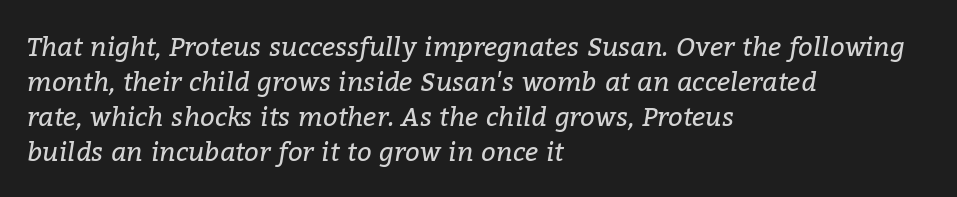
The image shows 26 px text type, italic (leaning right); set left-aligned, normal line spacing (1.35x), normal letter spacing, not underlined.
